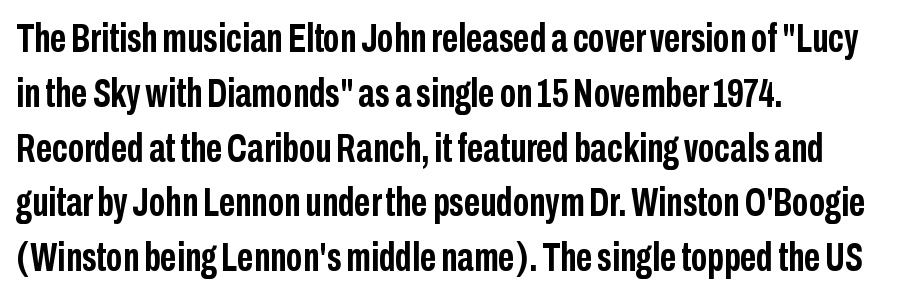
Q: Is the text bold? A: Yes.
Q: Is the text italic (slanted)? A: No, it is upright.
Q: Is the typeface a serif or a sans-serif typeface? A: Sans-serif.
Q: Is the text underlined? A: No.
Q: How is the paragraph aligned? A: Left-aligned.
Q: Is the spacing between letters normal or unusually wide? A: Normal.
Q: Is the spacing between lines tight, normal or loose? A: Normal.
Q: Width (condensed, normal, or wide)? A: Condensed.
Q: Stroke contrast? A: Low.
Q: x-height? A: Medium.
Q: Monospaced? A: No.
